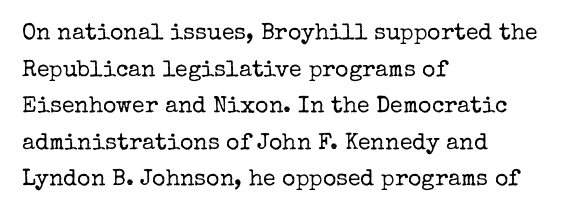
The image shows 23 px text type, upright; set left-aligned, normal line spacing (1.59x), normal letter spacing, not underlined.
